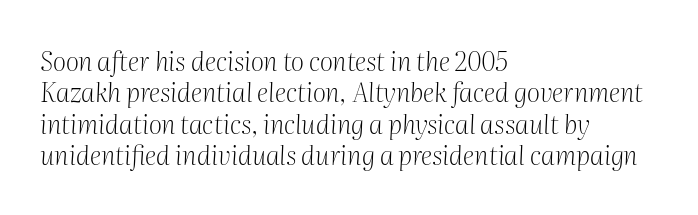
{"italic": "yes", "lean": "right", "slant_degrees": 2, "bold": "no", "underline": "no", "align": "left", "line_spacing_ratio": 1.21, "letter_spacing": "normal", "letter_spacing_em": 0.0, "glyph_px": 26}
